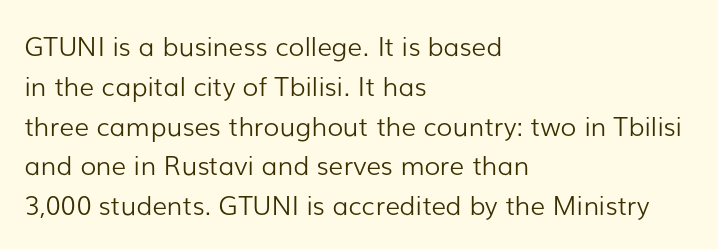
Q: Is the text bold? A: No.
Q: Is the text italic (slanted)? A: No, it is upright.
Q: Is the text underlined? A: No.
Q: How is the paragraph aligned? A: Left-aligned.
Q: Is the spacing between letters normal or unusually wide? A: Normal.
Q: Is the spacing between lines tight, normal or loose? A: Normal.
